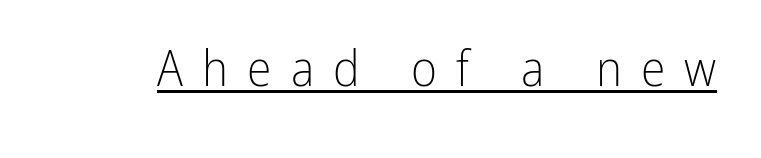
{"serif": "no", "italic": "no", "bold": "no", "weight": "light", "width": "condensed", "stroke_contrast": "low", "x_height": "medium", "monospaced": "no", "underline": "yes", "letter_spacing": "wide", "letter_spacing_em": 0.38, "glyph_px": 50}
